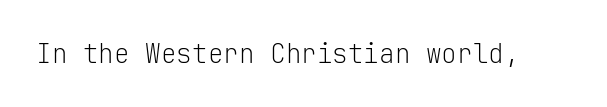
The image shows 26 px text type, upright; set normal letter spacing, not underlined.
